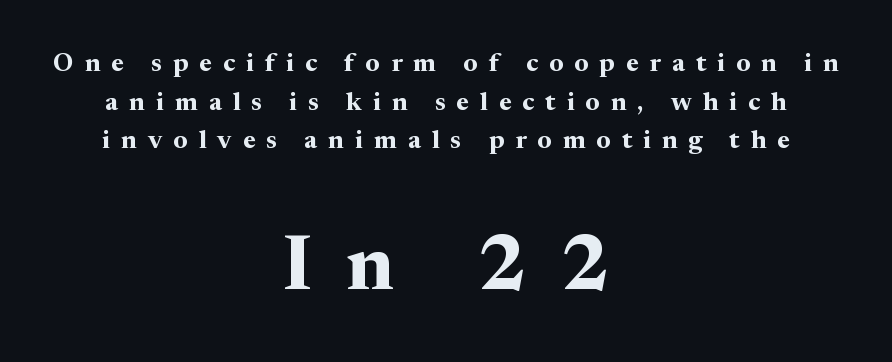
The image shows 79 px bold serif type, upright; set centered, normal line spacing (1.49x), unusually wide letter spacing (+0.42 em), not underlined; the second (bottom) block is 3.04x larger; medium stroke contrast and a medium x-height.
